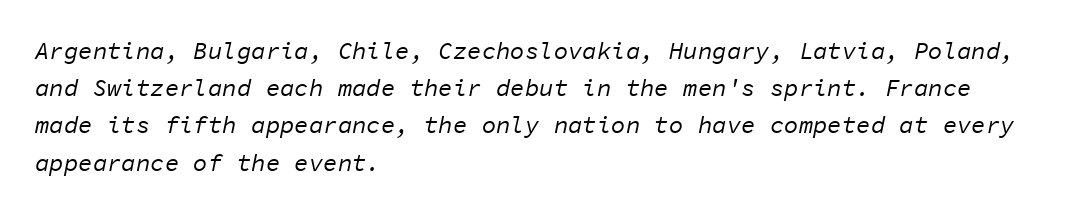
The letterforms sit shoulder to shoulder at normal distance. Stroke thickness stays within the range of a standard reading face or lighter. This rendering features lettering with no underline. Rows of type keep a routine distance in the vertical direction. Compared with a centered layout, this one pins lines to the left instead. The rendering applies a slant to the glyphs.
